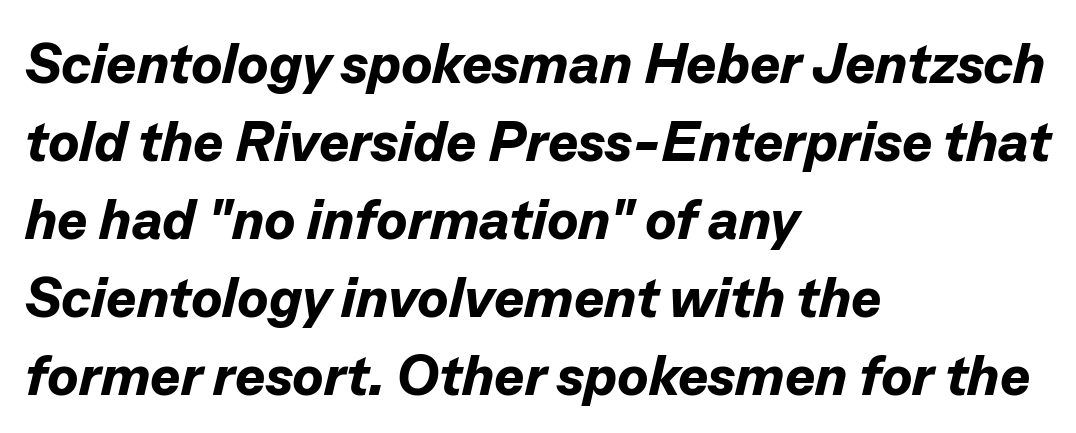
The image shows 57 px bold type, italic (leaning right); set left-aligned, normal line spacing (1.37x), normal letter spacing, not underlined; low stroke contrast and a medium x-height.
